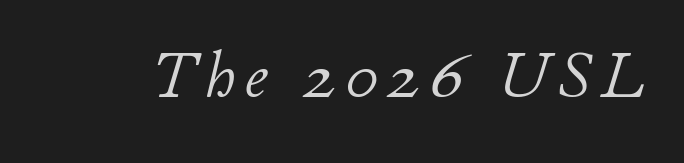
Q: Is the text bold? A: No.
Q: Is the text italic (slanted)? A: Yes, it leans right by about 11 degrees.
Q: Is the text underlined? A: No.
Q: Width (condensed, normal, or wide)? A: Normal.
Q: Stroke contrast? A: Low.
Q: x-height? A: Small.
Q: Monospaced? A: No.
